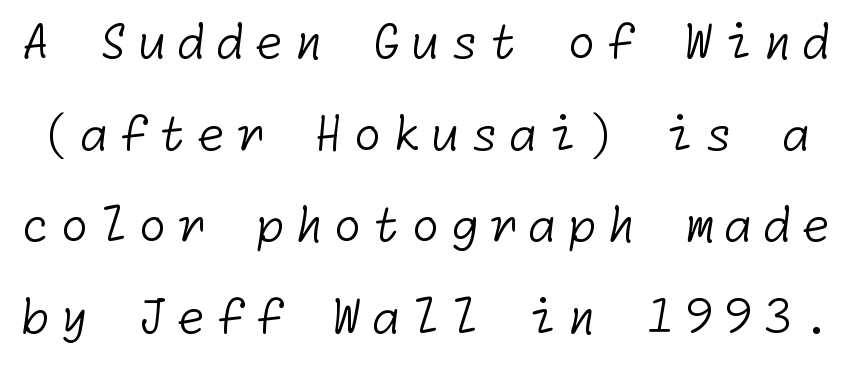
The image shows 47 px light sans-serif type; set loose line spacing (1.95x), unusually wide letter spacing (+0.21 em), not underlined; low stroke contrast and a medium x-height.
